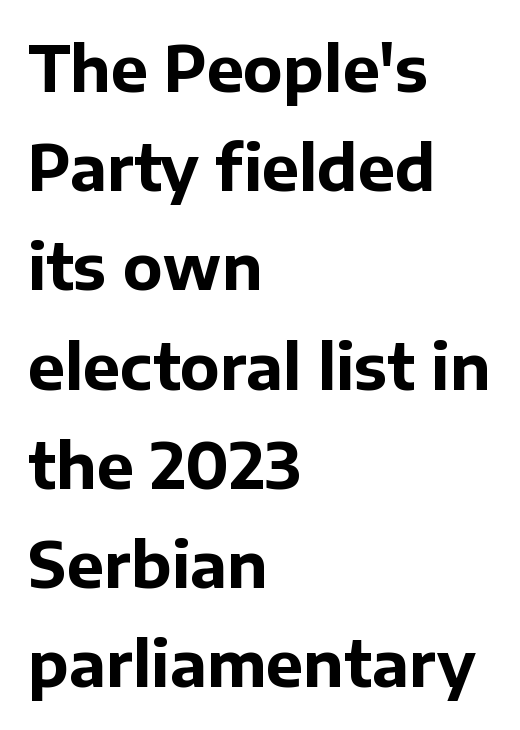
Typographically, this falls in the sans-serif category. In terms of posture, this sample is upright. These lines stack with their left ends in a neat column. The letters advance in unequal steps, a hallmark of proportional type. Bare-footed words on every line.
